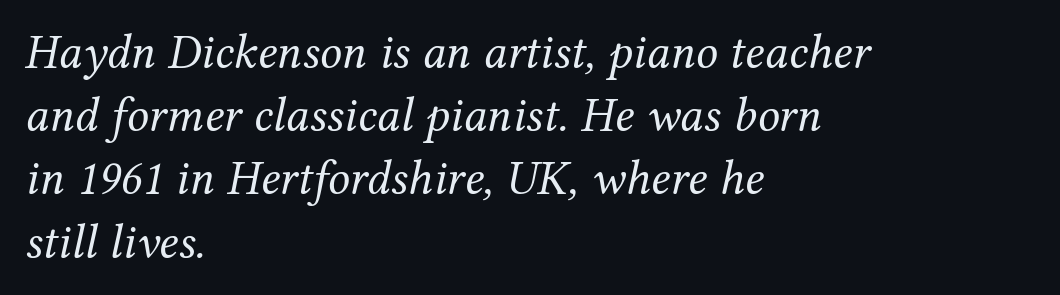
If you measured baseline to baseline, you'd find a middling distance. The font sits on the lighter half of the weight spectrum, regular included. The passage shown is typed in a proportional face where columns would drift. Just letters on the line, the space beneath them empty.
